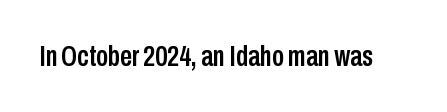
{"serif": "no", "italic": "no", "width": "condensed", "stroke_contrast": "low", "x_height": "medium", "monospaced": "no", "underline": "no", "letter_spacing": "normal", "letter_spacing_em": 0.0, "glyph_px": 30}
